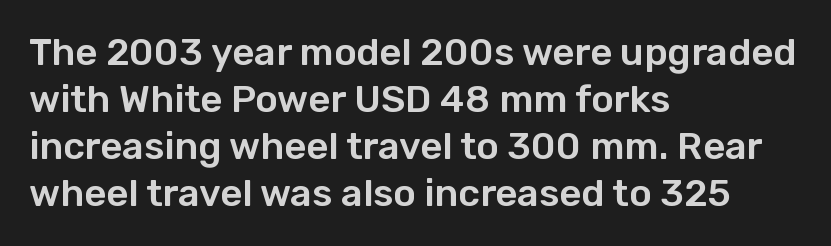
{"serif": "no", "italic": "no", "width": "normal", "stroke_contrast": "low", "x_height": "medium", "monospaced": "no", "underline": "no", "align": "left", "line_spacing_ratio": 1.24, "letter_spacing": "normal", "letter_spacing_em": 0.0, "glyph_px": 38}
